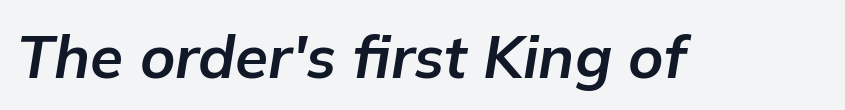
{"italic": "yes", "lean": "right", "slant_degrees": 9, "bold": "yes", "weight": "bold", "width": "normal", "stroke_contrast": "low", "x_height": "medium", "monospaced": "no", "underline": "no", "letter_spacing": "normal", "letter_spacing_em": 0.0, "glyph_px": 60}
